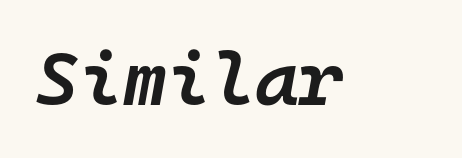
Q: Is the text bold? A: Semi-bold.
Q: Is the text italic (slanted)? A: Yes, it leans right by about 10 degrees.
Q: Is the text underlined? A: No.
Q: Is the spacing between letters normal or unusually wide? A: Normal.
Q: Width (condensed, normal, or wide)? A: Normal.
Q: Stroke contrast? A: Low.
Q: x-height? A: Medium.
Q: Monospaced? A: Yes.
